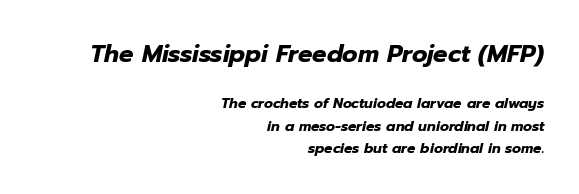
{"italic": "yes", "lean": "right", "slant_degrees": 12, "bold": "yes", "underline": "no", "align": "right", "line_spacing": "normal", "line_spacing_ratio": 1.59, "letter_spacing": "normal", "letter_spacing_em": 0.0, "larger_block": "first", "size_ratio": 1.71, "glyph_px": 24}
